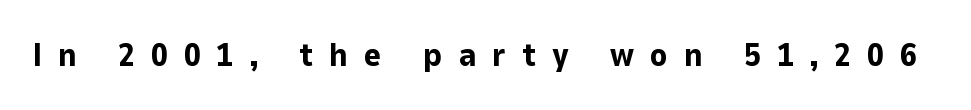
{"serif": "no", "italic": "no", "bold": "yes", "weight": "bold", "width": "normal", "stroke_contrast": "low", "x_height": "medium", "monospaced": "no", "underline": "no", "letter_spacing": "wide", "letter_spacing_em": 0.49, "glyph_px": 33}
